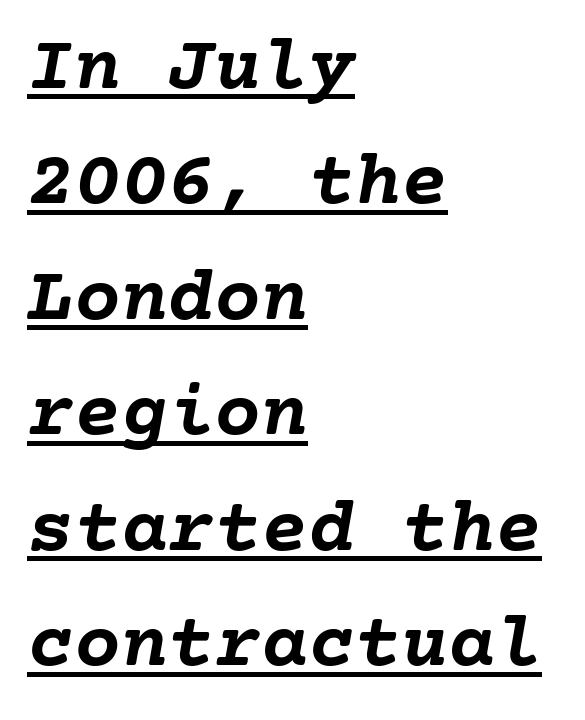
{"italic": "yes", "lean": "right", "slant_degrees": 10, "bold": "yes", "weight": "semibold", "width": "normal", "stroke_contrast": "low", "x_height": "medium", "underline": "yes", "align": "left", "line_spacing": "normal", "line_spacing_ratio": 1.48, "letter_spacing": "normal", "letter_spacing_em": 0.0, "glyph_px": 78}
